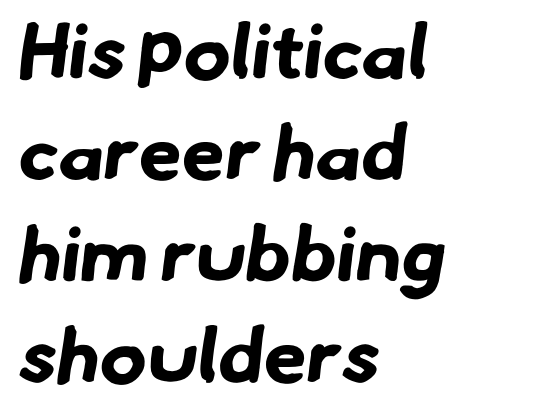
{"serif": "no", "bold": "yes", "weight": "bold", "width": "normal", "stroke_contrast": "low", "x_height": "small", "monospaced": "no", "underline": "no", "align": "left", "line_spacing": "normal", "line_spacing_ratio": 1.3, "letter_spacing": "normal", "letter_spacing_em": 0.0, "glyph_px": 78}
